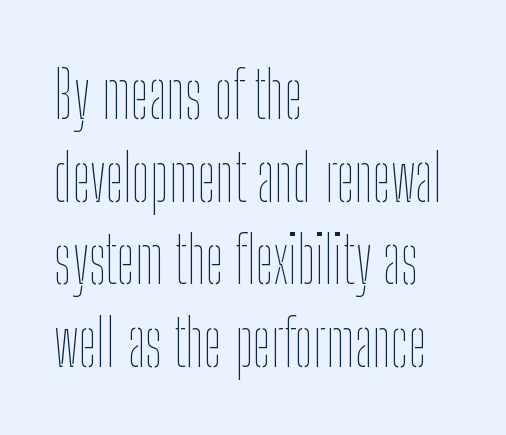
Q: Is the text bold? A: No.
Q: Is the text italic (slanted)? A: No, it is upright.
Q: Is the text underlined? A: No.
Q: How is the paragraph aligned? A: Left-aligned.
Q: Is the spacing between letters normal or unusually wide? A: Normal.
Q: Is the spacing between lines tight, normal or loose? A: Normal.
Q: Width (condensed, normal, or wide)? A: Condensed.
Q: Stroke contrast? A: Low.
Q: x-height? A: Medium.
Q: Monospaced? A: No.
